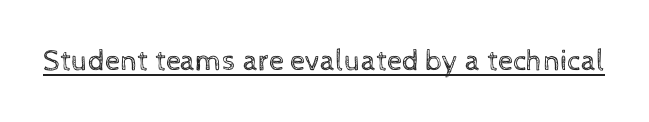
The image shows 30 px regular-weight type, upright; set normal letter spacing, underlined; a medium x-height.
